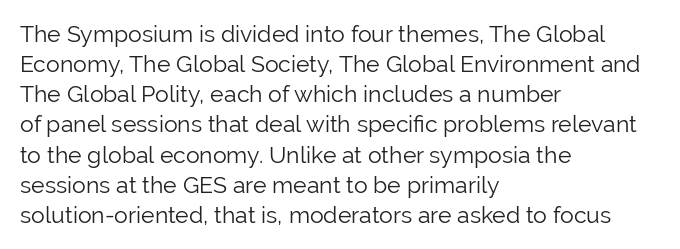
Teacher's note: observe the even left margin — that is flush-left alignment. Does extra space separate the letters? No, they use regular spacing. In terms of posture, this sample is upright. The glyphs are unaccompanied by any horizontal stroke below them. The lines sit at an ordinary, default distance from one another.
